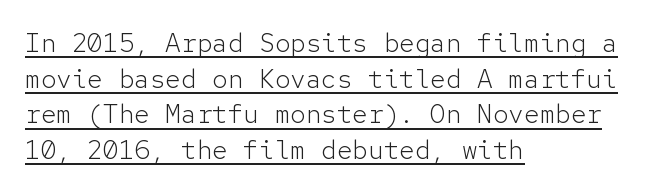
Q: Is the text bold? A: No.
Q: Is the text italic (slanted)? A: No, it is upright.
Q: Is the text underlined? A: Yes.
Q: How is the paragraph aligned? A: Left-aligned.
Q: Is the spacing between letters normal or unusually wide? A: Normal.
Q: Is the spacing between lines tight, normal or loose? A: Normal.
